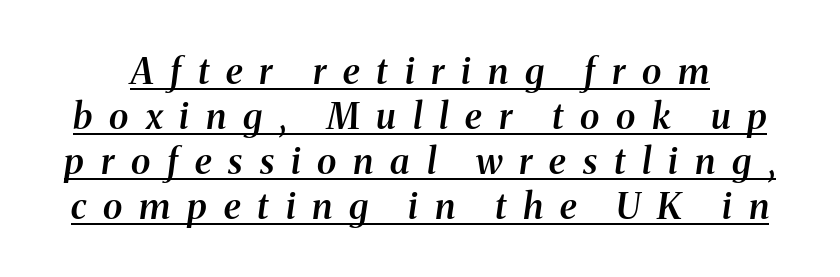
The image shows 36 px semibold serif type, italic (leaning right); set normal line spacing (1.25x), unusually wide letter spacing (+0.47 em), underlined; medium stroke contrast and a medium x-height.
